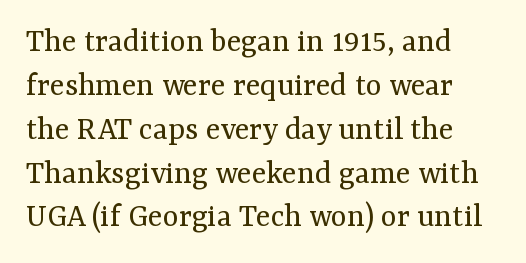
The face looks like a standard text weight, possibly lighter. Proportional: the letters do not fall into vertical columns. A typesetter would call this zero additional tracking. The block of text has a typical density, with ordinary space between rows. The typography opts for an upright posture over an oblique one.
